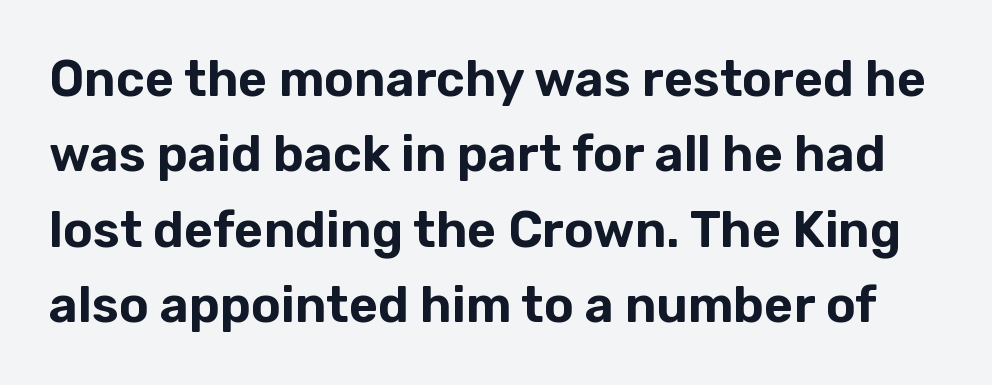
{"serif": "no", "italic": "no", "width": "normal", "stroke_contrast": "low", "x_height": "medium", "monospaced": "no", "underline": "no", "line_spacing": "normal", "line_spacing_ratio": 1.51, "letter_spacing": "normal", "letter_spacing_em": 0.0, "glyph_px": 50}
